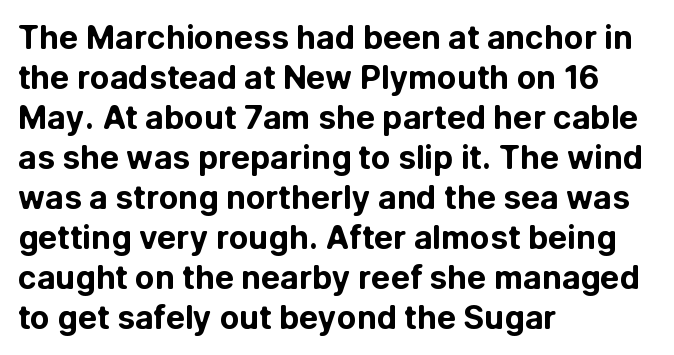
The image shows 32 px bold sans-serif type, upright; set left-aligned, normal line spacing (1.25x), normal letter spacing, not underlined; low stroke contrast and a medium x-height.
